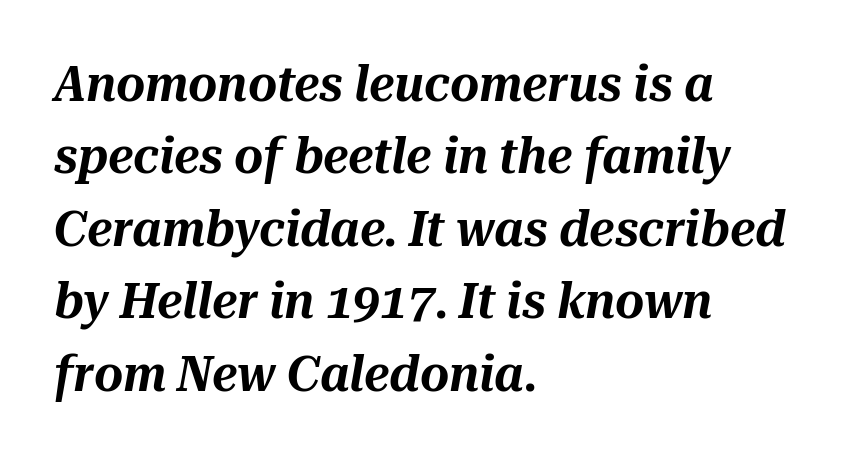
The image shows 50 px text type, italic (leaning right); set left-aligned, normal line spacing (1.45x), normal letter spacing, not underlined; medium stroke contrast and a medium x-height.
